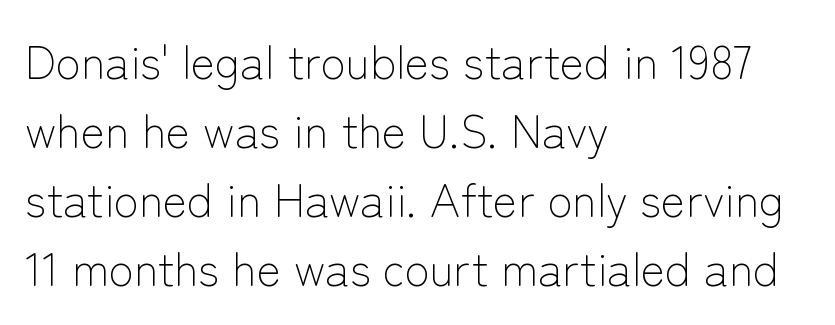
Q: Is the text bold? A: No.
Q: Is the text italic (slanted)? A: No, it is upright.
Q: Is the typeface a serif or a sans-serif typeface? A: Sans-serif.
Q: Is the text underlined? A: No.
Q: How is the paragraph aligned? A: Left-aligned.
Q: Is the spacing between letters normal or unusually wide? A: Normal.
Q: Is the spacing between lines tight, normal or loose? A: Normal.
Q: Width (condensed, normal, or wide)? A: Normal.
Q: Stroke contrast? A: Low.
Q: x-height? A: Medium.
Q: Monospaced? A: No.
